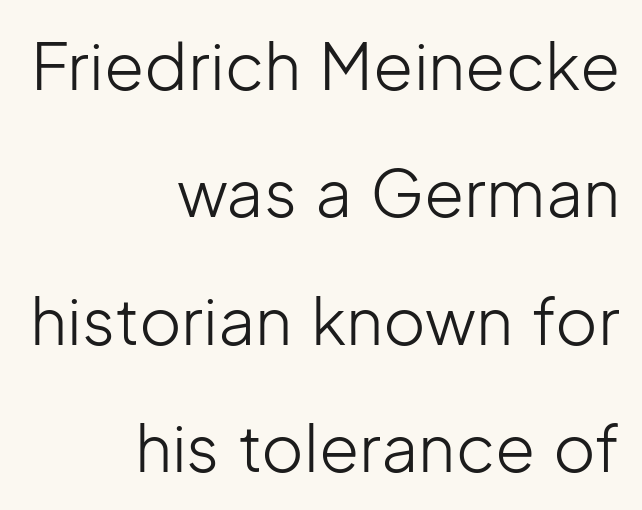
Horizontal alignment here is rightward, an uncommon choice for prose. The face used here is proportionally spaced, like ordinary book or web type. If you drew a line through each stem, it would be perfectly vertical. Ink coverage per letter is moderate at most. The designer went with a sans here, leaving each stem footless. Glance below the letters and you will spot only blank space.
